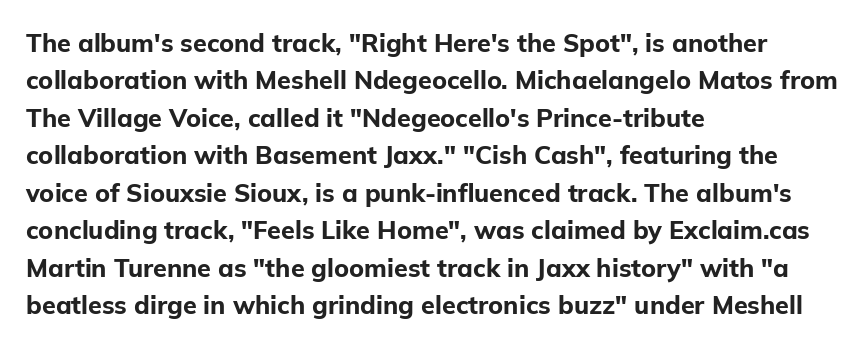
Baseline-to-baseline distance is the conventional proportion of letter height. The typesetter chose a ragged-right arrangement here. The zone under the glyphs is completely vacant. Typesetter's note: full bold, strokes at maximum text heaviness. In terms of posture, this sample is upright. The horizontal fit of the characters is conventional and even.
